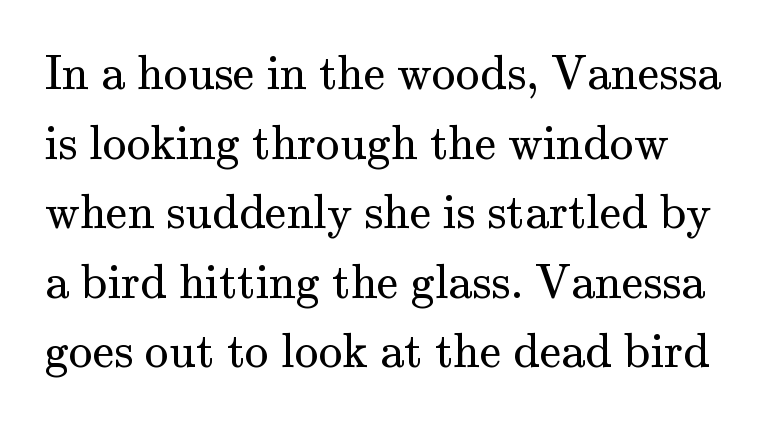
The image shows 48 px regular-weight serif type, upright; set normal line spacing (1.45x), normal letter spacing, not underlined; medium stroke contrast and a small x-height.
